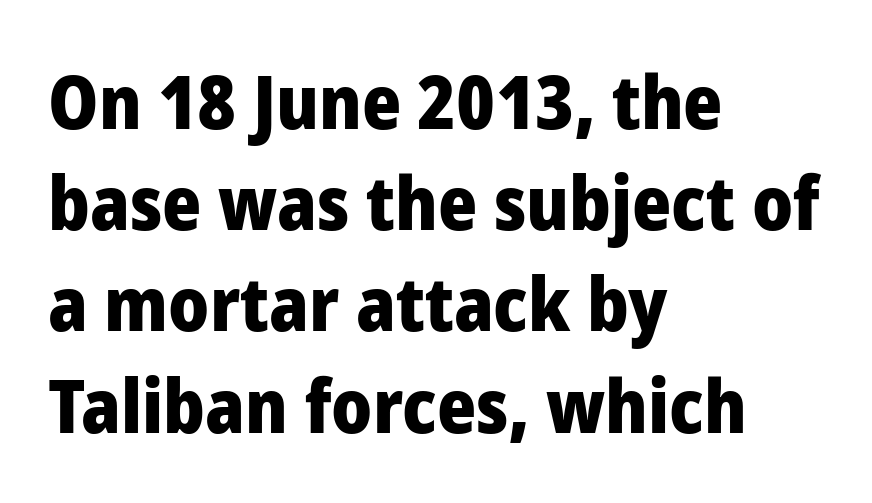
{"serif": "no", "italic": "no", "bold": "yes", "weight": "heavy", "width": "normal", "stroke_contrast": "low", "x_height": "medium", "monospaced": "no", "underline": "no", "align": "left", "line_spacing": "normal", "line_spacing_ratio": 1.35, "letter_spacing": "normal", "letter_spacing_em": 0.0, "glyph_px": 75}
